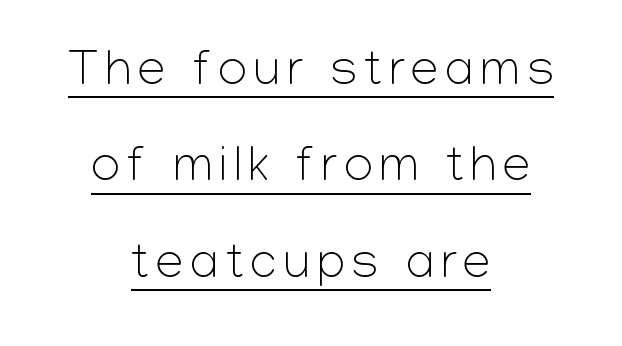
{"serif": "no", "italic": "no", "bold": "no", "weight": "light", "width": "normal", "stroke_contrast": "low", "x_height": "medium", "monospaced": "no", "underline": "yes", "align": "center", "line_spacing": "loose", "line_spacing_ratio": 1.93, "glyph_px": 50}
